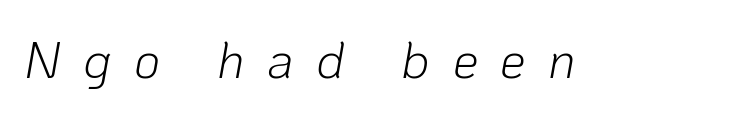
{"italic": "yes", "lean": "right", "slant_degrees": 10, "bold": "no", "weight": "light", "width": "normal", "stroke_contrast": "low", "x_height": "medium", "monospaced": "no", "underline": "no", "letter_spacing": "wide", "letter_spacing_em": 0.44, "glyph_px": 51}
